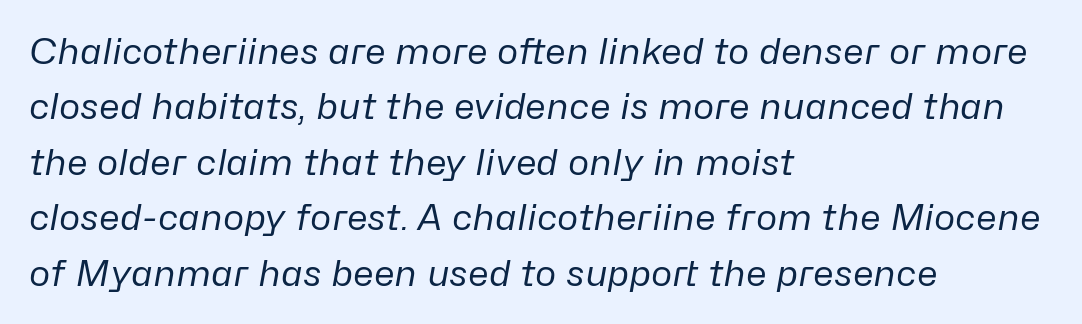
{"italic": "yes", "lean": "right", "slant_degrees": 10, "bold": "no", "weight": "regular", "width": "normal", "stroke_contrast": "low", "x_height": "medium", "monospaced": "no", "underline": "no", "align": "left", "line_spacing": "normal", "line_spacing_ratio": 1.54, "letter_spacing": "normal", "letter_spacing_em": 0.0, "glyph_px": 36}
